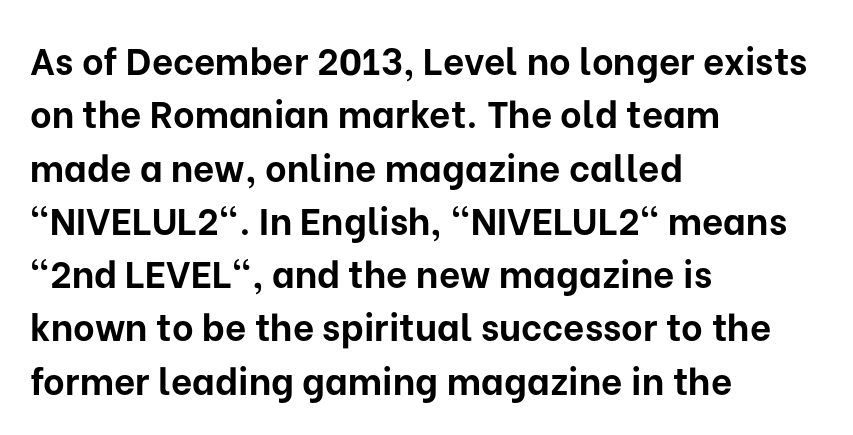
Q: Is the text bold? A: Yes.
Q: Is the text italic (slanted)? A: No, it is upright.
Q: Is the typeface a serif or a sans-serif typeface? A: Sans-serif.
Q: Is the text underlined? A: No.
Q: How is the paragraph aligned? A: Left-aligned.
Q: Is the spacing between letters normal or unusually wide? A: Normal.
Q: Is the spacing between lines tight, normal or loose? A: Normal.
Q: Width (condensed, normal, or wide)? A: Normal.
Q: Stroke contrast? A: Low.
Q: x-height? A: Medium.
Q: Monospaced? A: No.
